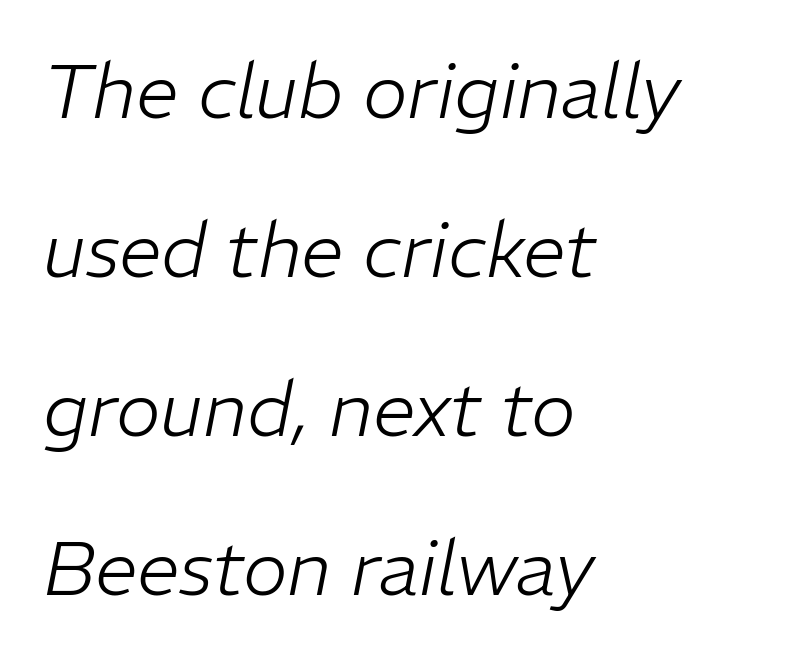
These lines are rendered in a variable-pitch font. Posture: slanted. Lines of text with bare space underneath. Default kerning and tracking; the words read as compact shapes. Stem width sits at or under what a default text font uses. Baseline-to-baseline distance is far greater than the letter height.
